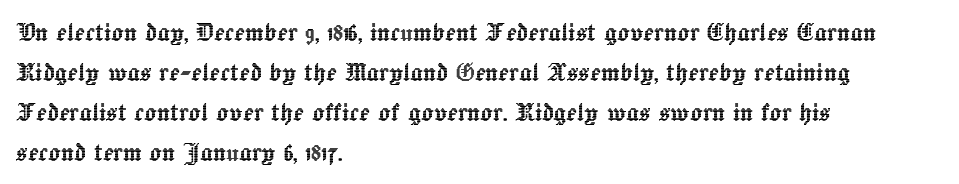
The image shows 31 px text type, upright; set left-aligned, normal line spacing (1.29x), normal letter spacing, not underlined; a medium x-height.
